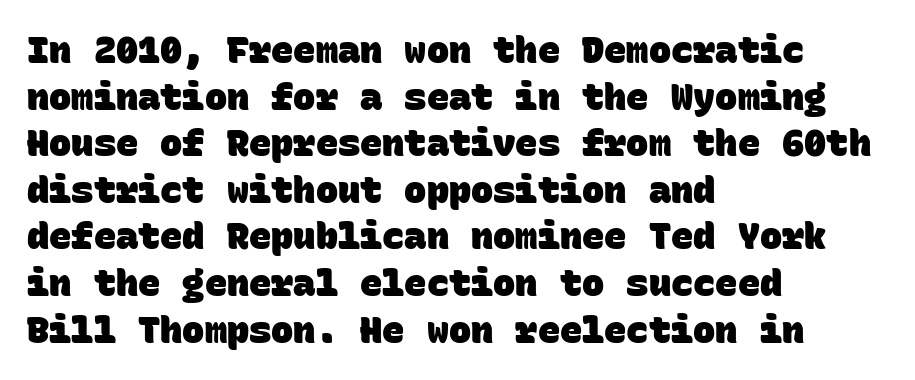
Q: Is the text bold? A: Yes.
Q: Is the typeface a serif or a sans-serif typeface? A: Sans-serif.
Q: Is the text underlined? A: No.
Q: How is the paragraph aligned? A: Left-aligned.
Q: Is the spacing between letters normal or unusually wide? A: Normal.
Q: Is the spacing between lines tight, normal or loose? A: Normal.
Q: Width (condensed, normal, or wide)? A: Normal.
Q: Stroke contrast? A: Low.
Q: x-height? A: Large.
Q: Monospaced? A: Yes.
